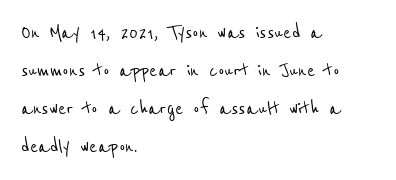
Characters follow at the spacing the type designer built in. Does the leading feel generous? No, just average. Quick note: underline off. The paragraph shown leans on its left margin.
